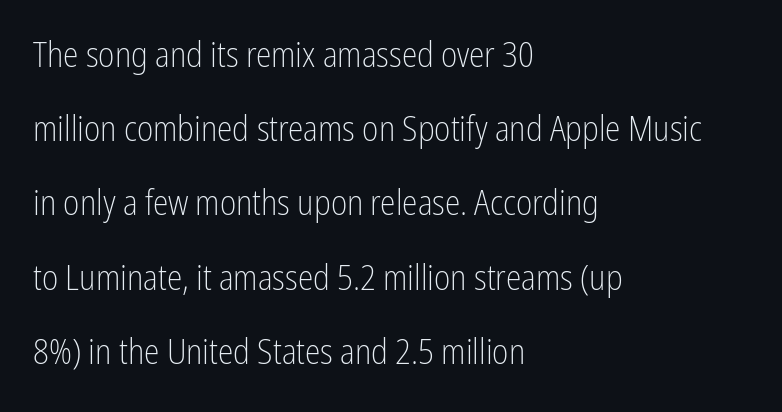
{"serif": "no", "italic": "no", "bold": "no", "weight": "light", "width": "condensed", "stroke_contrast": "low", "x_height": "medium", "monospaced": "no", "underline": "no", "align": "left", "line_spacing": "loose", "line_spacing_ratio": 2.12, "letter_spacing": "normal", "letter_spacing_em": 0.0, "glyph_px": 35}
